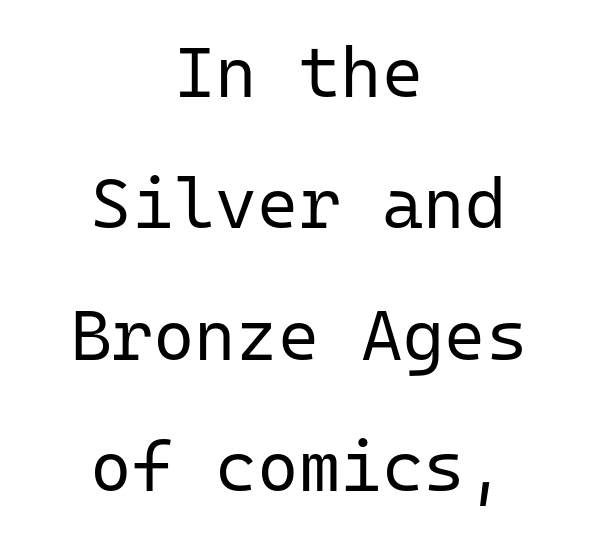
The image shows 71 px regular-weight sans-serif type, upright, monospaced; set centered, line spacing 1.85x, normal letter spacing, not underlined; low stroke contrast and a medium x-height.
